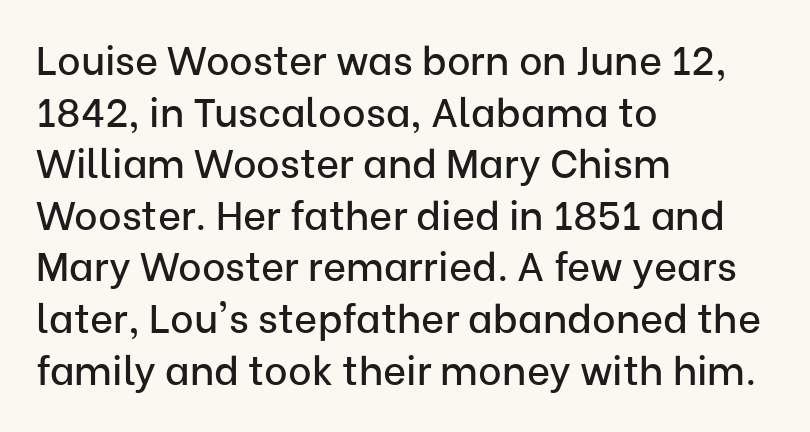
{"serif": "no", "italic": "no", "width": "normal", "stroke_contrast": "low", "x_height": "medium", "monospaced": "no", "underline": "no", "align": "left", "line_spacing": "normal", "line_spacing_ratio": 1.29, "letter_spacing": "normal", "letter_spacing_em": 0.0, "glyph_px": 40}
